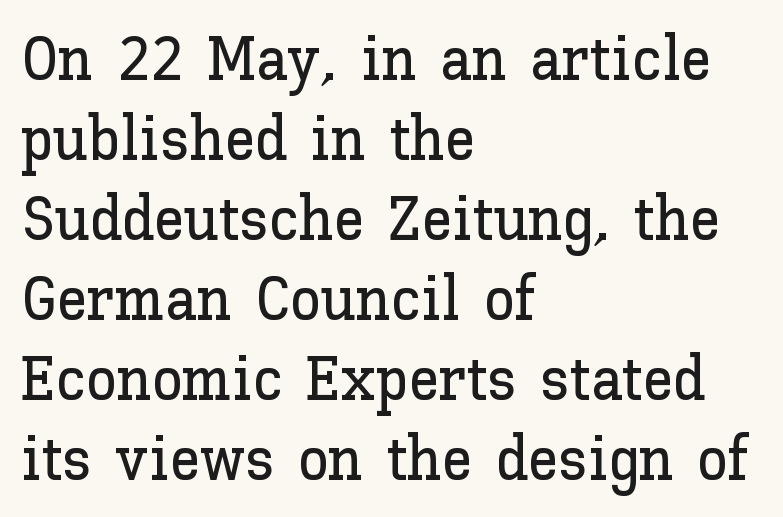
{"italic": "no", "width": "normal", "stroke_contrast": "low", "x_height": "medium", "monospaced": "no", "underline": "no", "align": "left", "line_spacing": "normal", "line_spacing_ratio": 1.29, "letter_spacing": "normal", "letter_spacing_em": 0.0, "glyph_px": 62}
